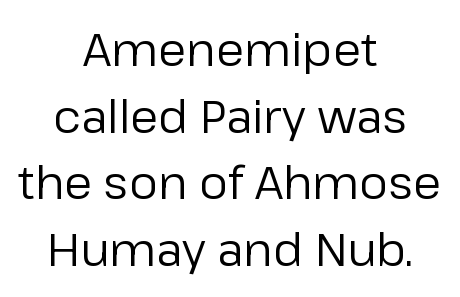
Q: Is the text bold? A: No.
Q: Is the text italic (slanted)? A: No, it is upright.
Q: Is the typeface a serif or a sans-serif typeface? A: Sans-serif.
Q: Is the text underlined? A: No.
Q: How is the paragraph aligned? A: Centered.
Q: Is the spacing between letters normal or unusually wide? A: Normal.
Q: Is the spacing between lines tight, normal or loose? A: Normal.
Q: Width (condensed, normal, or wide)? A: Normal.
Q: Stroke contrast? A: Low.
Q: x-height? A: Medium.
Q: Monospaced? A: No.
